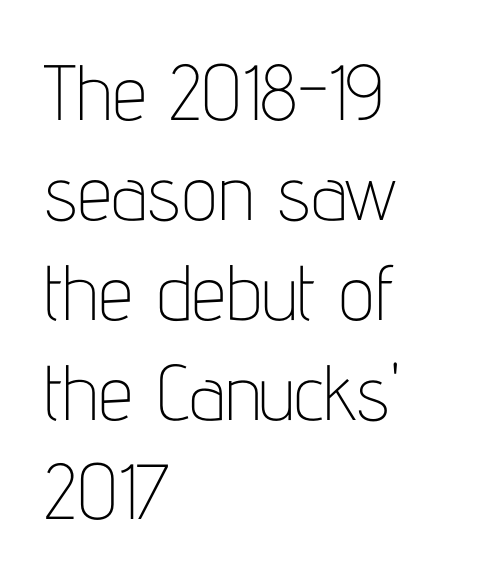
The image shows 78 px thin, condensed sans-serif type, upright; set left-aligned, normal line spacing (1.28x), normal letter spacing, not underlined; low stroke contrast and a medium x-height.
